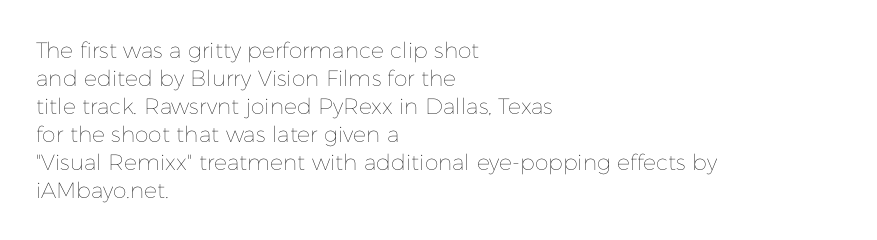
The image shows 22 px text type, upright; set left-aligned, normal line spacing (1.27x), normal letter spacing, not underlined.
